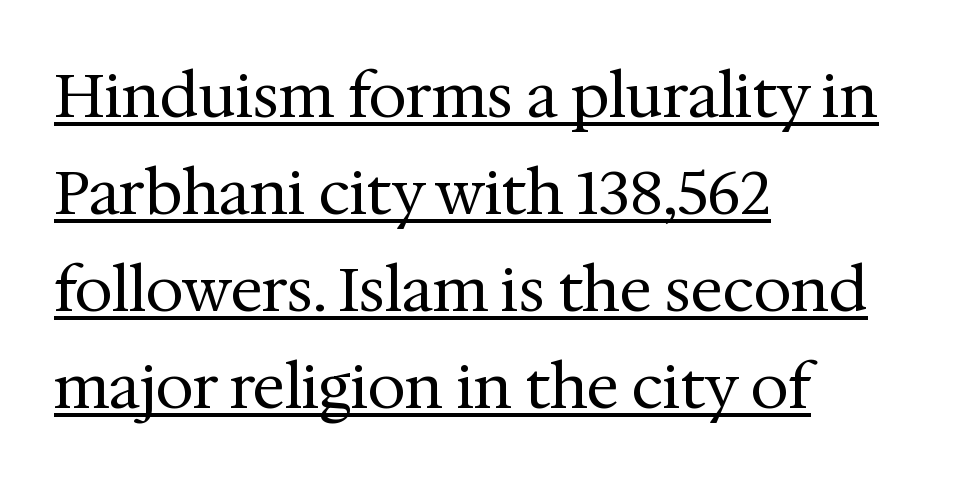
Emphasis is given by a line drawn under the lettering. Caption: face not bold, strokes unweighted. Does the lettering tilt? It doesn't — this is upright. The paragraph shown leans on its left margin. Looks like regular typesetting: each glyph gets only the width it needs.
